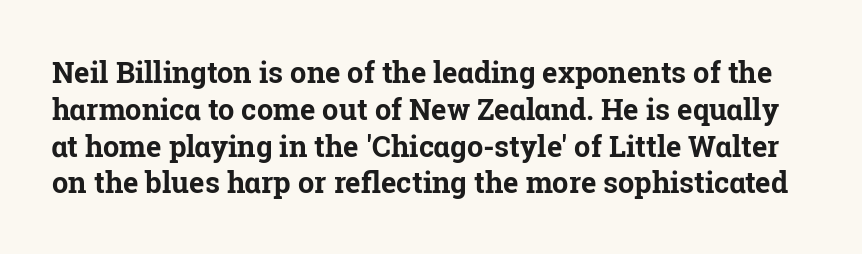
The image shows 29 px bold serif type, upright; set normal line spacing (1.27x), normal letter spacing, not underlined; low stroke contrast and a medium x-height.
